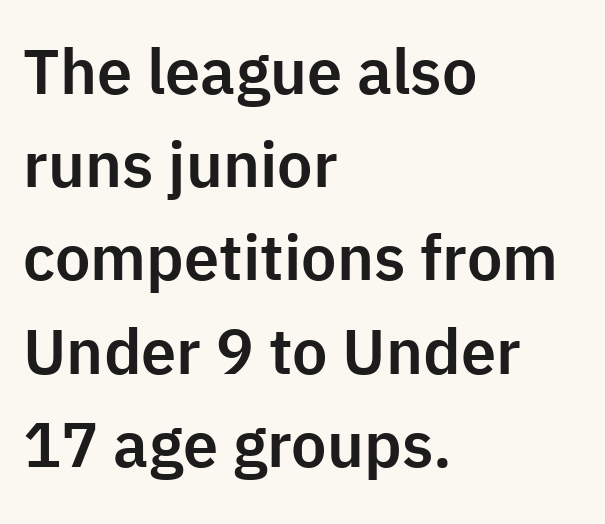
{"serif": "no", "italic": "no", "width": "normal", "stroke_contrast": "low", "x_height": "medium", "monospaced": "no", "underline": "no", "align": "left", "line_spacing": "normal", "line_spacing_ratio": 1.48, "letter_spacing": "normal", "letter_spacing_em": 0.0, "glyph_px": 63}
